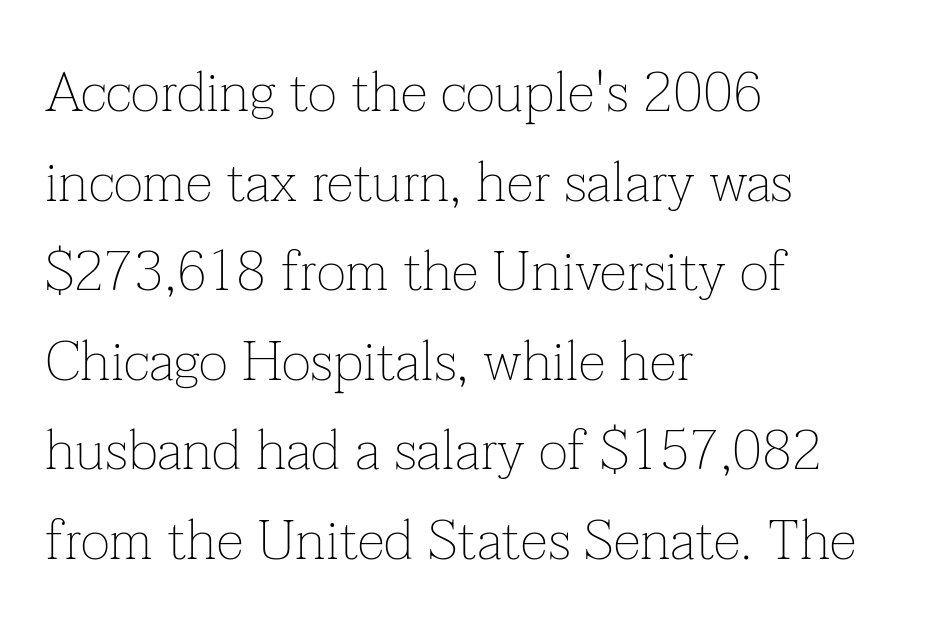
How would I describe the line gaps? Plain and ordinary. This reads as an unemphasized weight, regular at the heaviest. Beneath every word, the page is bare. These lines are composed in type with serifs. The lines are quadded left.
